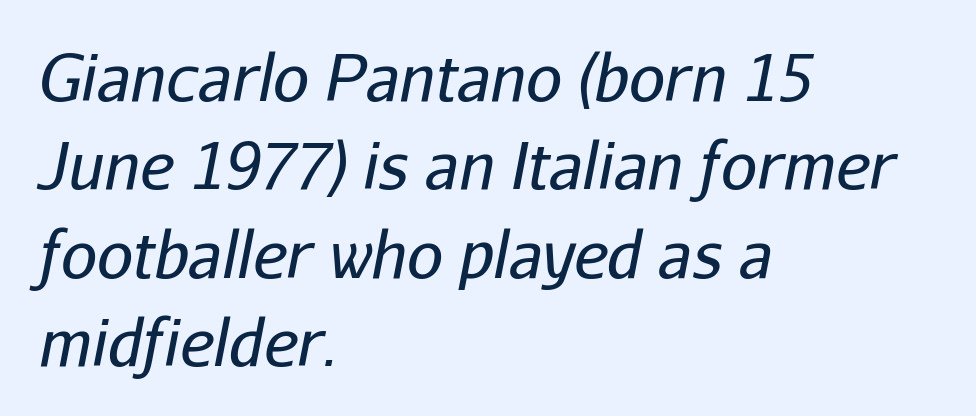
The letters sit at their default tracking, neither squeezed nor spread. Character widths vary here, with narrow letters taking less room than wide ones. Regarding leading, the lines here are spaced in the standard way. Emphasis-style slanted type is in use. Check the space under the baseline: it is left empty.
